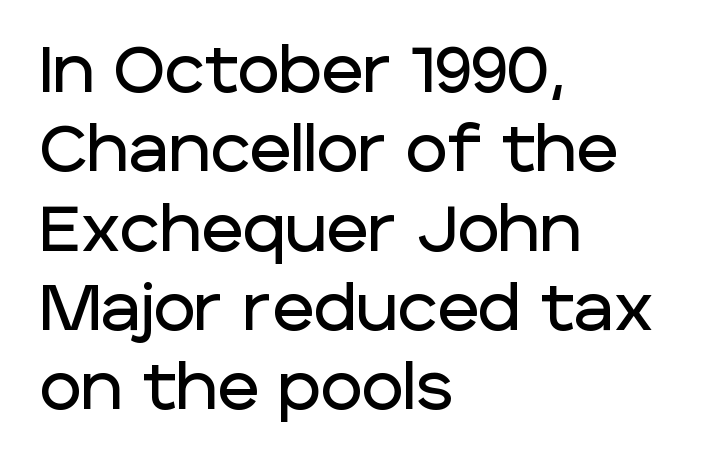
The image shows 64 px sans-serif type, upright; set left-aligned, line spacing 1.24x, normal letter spacing, not underlined; low stroke contrast and a large x-height.
